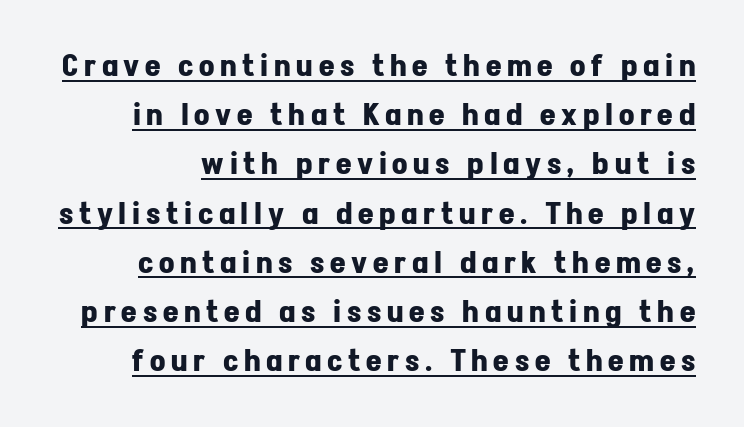
{"serif": "no", "italic": "no", "bold": "yes", "weight": "bold", "width": "normal", "stroke_contrast": "low", "x_height": "medium", "monospaced": "no", "underline": "yes", "line_spacing": "normal", "line_spacing_ratio": 1.64, "glyph_px": 30}
